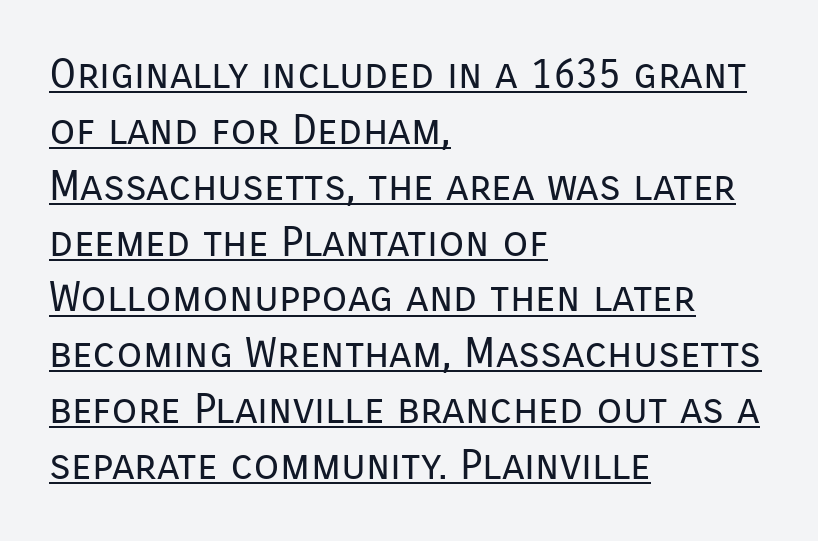
When letters stand straight like this, we call the style roman or upright. The passage shown is not bold in any degree. How are the letters spaced? Ordinarily, with no added tracking. The text block is weighted toward the left margin, trailing off unevenly rightward. Serifs: no, the terminals of the letterforms are clean. This sample carries an underscore along the baseline area.
